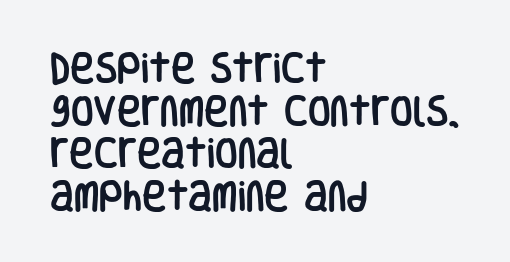
{"serif": "no", "italic": "no", "width": "condensed", "stroke_contrast": "low", "x_height": "large", "monospaced": "no", "underline": "no", "align": "left", "line_spacing": "normal", "line_spacing_ratio": 1.29, "letter_spacing": "normal", "letter_spacing_em": 0.0, "glyph_px": 33}
